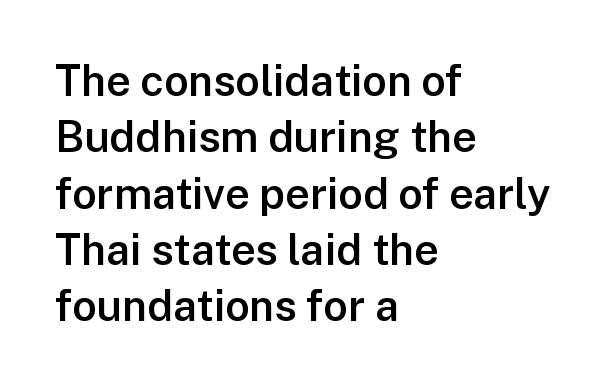
{"serif": "no", "italic": "no", "bold": "semi", "weight": "semibold", "width": "normal", "stroke_contrast": "low", "x_height": "medium", "monospaced": "no", "underline": "no", "align": "left", "line_spacing": "normal", "line_spacing_ratio": 1.31, "letter_spacing": "normal", "letter_spacing_em": 0.0, "glyph_px": 43}
